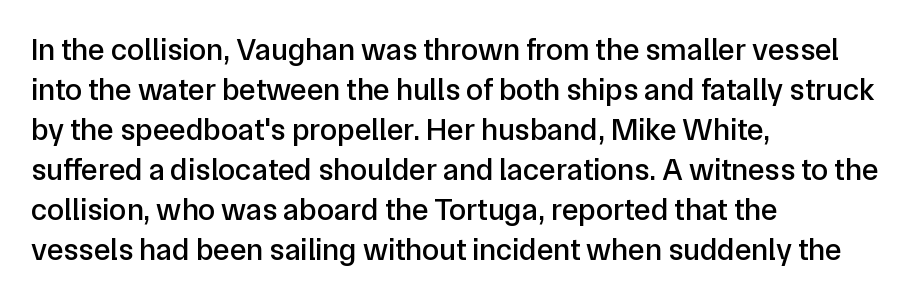
The image shows 31 px sans-serif type, upright; set left-aligned, normal line spacing (1.29x), normal letter spacing, not underlined; low stroke contrast and a medium x-height.
